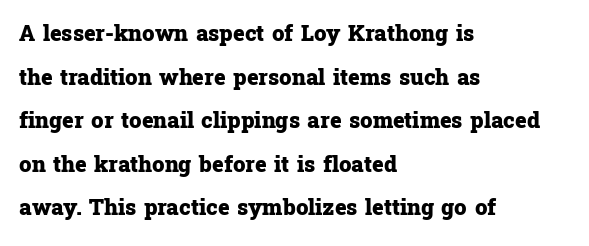
{"italic": "no", "bold": "yes", "underline": "no", "align": "left", "line_spacing": "loose", "line_spacing_ratio": 1.98, "letter_spacing": "normal", "letter_spacing_em": 0.0, "glyph_px": 22}
